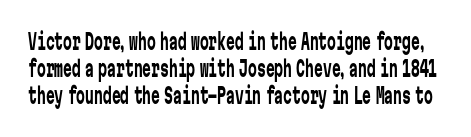
A quiet, ordinary-to-light weight characterises the typeface. A roman cut, with each character standing at attention. Default kerning and tracking; the words read as compact shapes. The string is rendered with underlining switched off.
